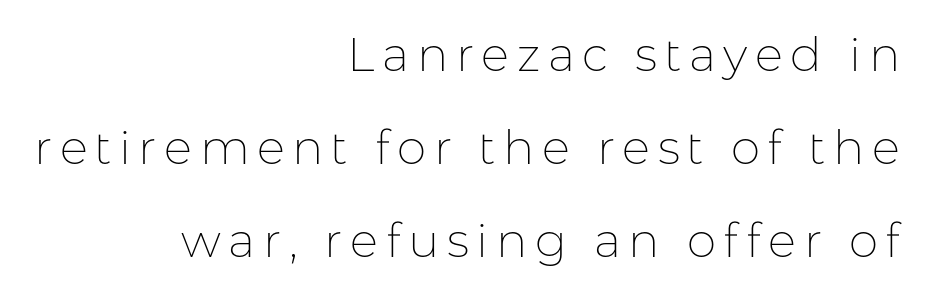
{"serif": "no", "italic": "no", "bold": "no", "weight": "thin", "width": "normal", "stroke_contrast": "low", "x_height": "medium", "monospaced": "no", "underline": "no", "align": "right", "line_spacing": "loose", "line_spacing_ratio": 1.98, "glyph_px": 47}
